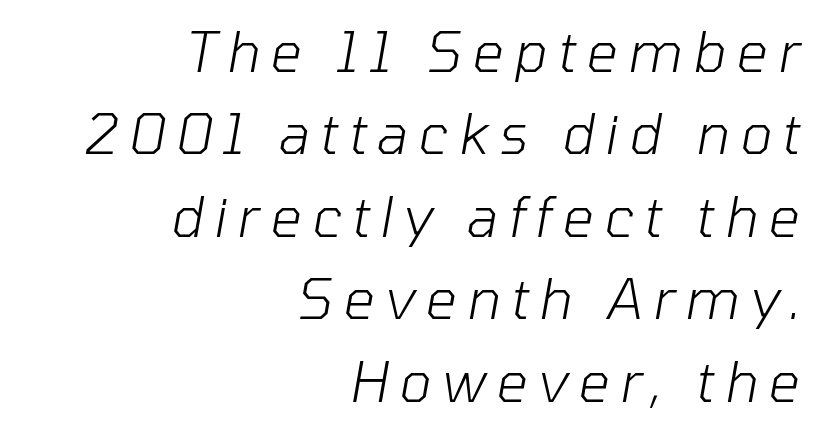
Stroke thickness stays within the range of a standard reading face or lighter. The space beneath each line is pristine and unruled. The whole block is typeset with a tilt. Character widths vary here, with narrow letters taking less room than wide ones. Compared with a flush-left layout, this one pins lines to the opposite, right side.
